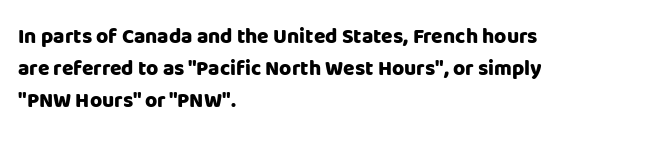
Tracking value appears to be zero — textbook default spacing. Is the type bold? Yes — the strokes are clearly thick and heavy. The block of text has a typical density, with ordinary space between rows. The rag falls on the right side of this text block. Words float on clear page, feet unadorned.
